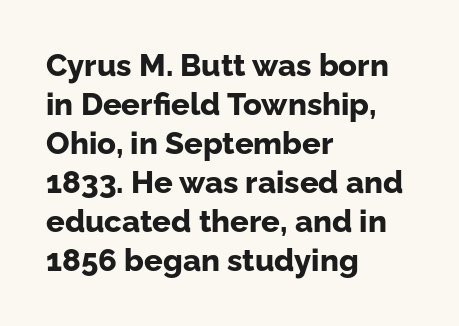
The image shows 31 px bold sans-serif type, upright; set left-aligned, normal line spacing (1.26x), normal letter spacing, not underlined; low stroke contrast and a medium x-height.
